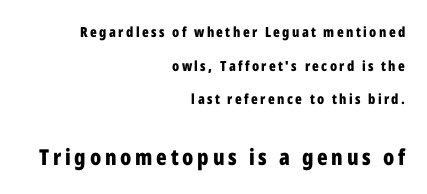
Beneath every word, the page is bare. This sample uses an upright cut, with every glyph sitting square on the baseline. Leading is clearly above the norm, producing a sparse column. As a designer I'd log this as weight 700, bold.
